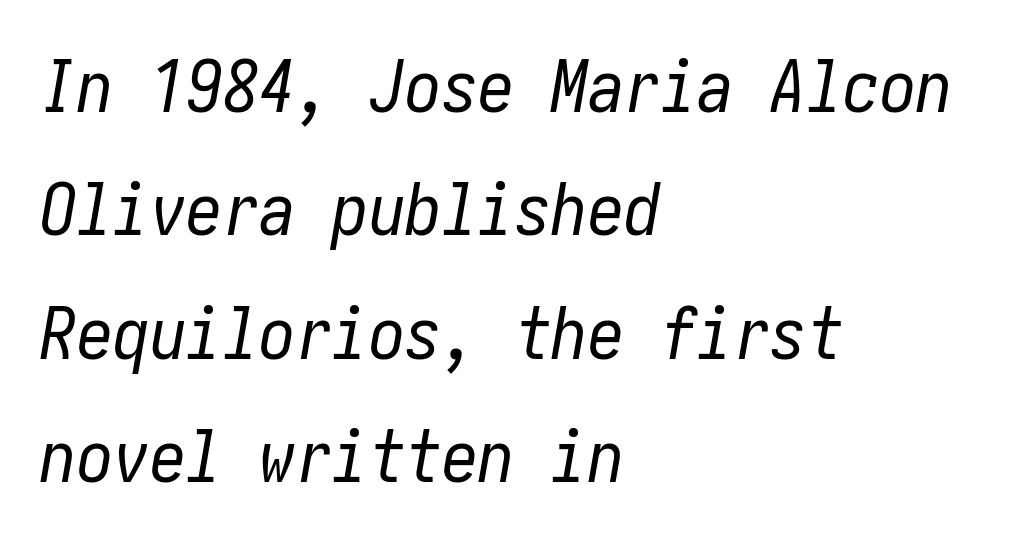
Q: Is the text bold? A: No.
Q: Is the text italic (slanted)? A: Yes, it leans right by about 10 degrees.
Q: Is the text underlined? A: No.
Q: How is the paragraph aligned? A: Left-aligned.
Q: Is the spacing between letters normal or unusually wide? A: Normal.
Q: Is the spacing between lines tight, normal or loose? A: Normal.
Q: Width (condensed, normal, or wide)? A: Condensed.
Q: Stroke contrast? A: Low.
Q: x-height? A: Medium.
